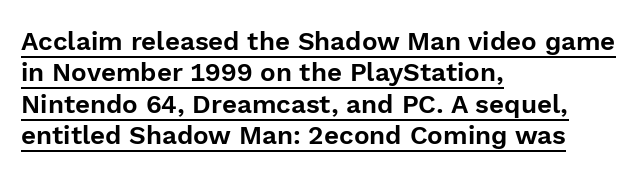
The image shows 26 px text type, upright; set left-aligned, line spacing 1.21x, normal letter spacing, underlined.
